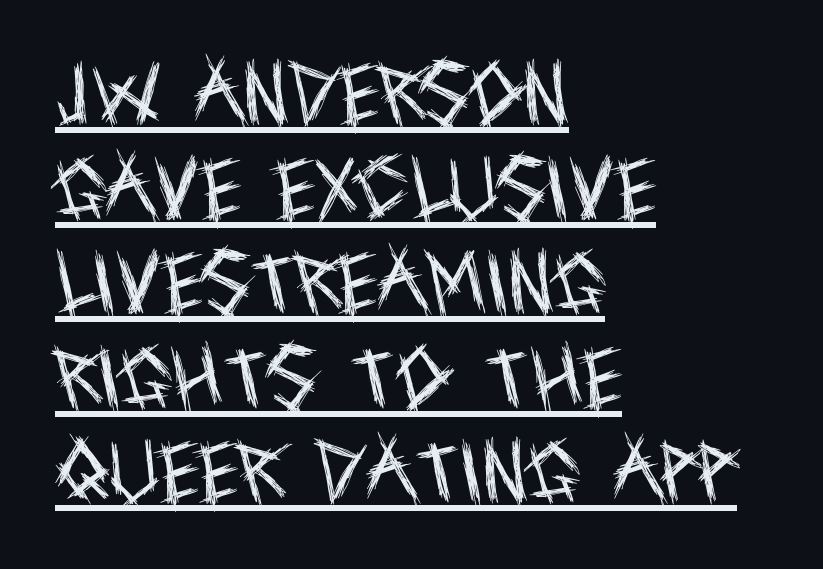
The rows are spaced the way most documents space them. The font is comparable to plain body text, perhaps lighter. You can see a thin bar hugging the bottom of the glyphs. The typeface chosen for these lines omits serifs.
